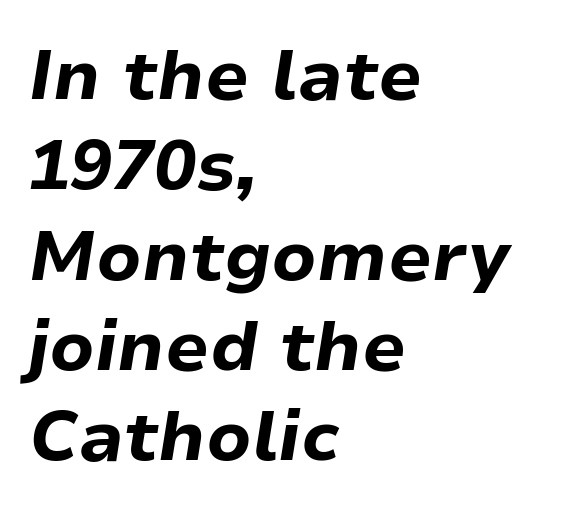
{"italic": "yes", "lean": "right", "slant_degrees": 9, "bold": "yes", "weight": "bold", "width": "normal", "stroke_contrast": "low", "x_height": "medium", "monospaced": "no", "underline": "no", "align": "left", "line_spacing": "normal", "line_spacing_ratio": 1.29, "letter_spacing": "normal", "letter_spacing_em": 0.0, "glyph_px": 70}
